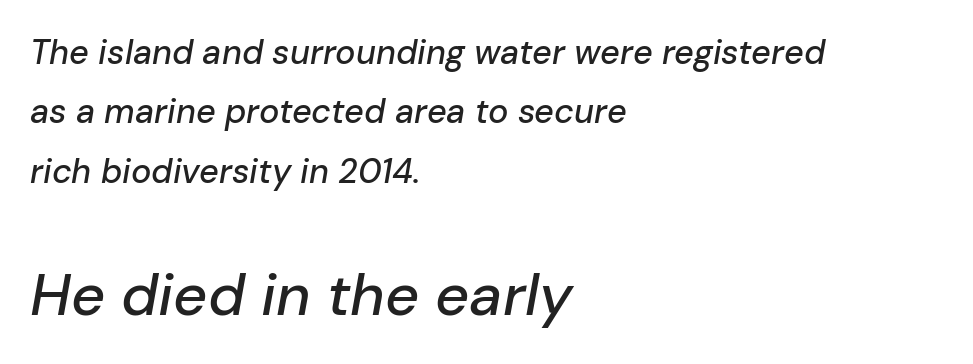
The image shows 59 px text type, italic (leaning right); set left-aligned, line spacing 1.75x, normal letter spacing, not underlined; the second (bottom) block is 1.74x larger; low stroke contrast and a medium x-height.
